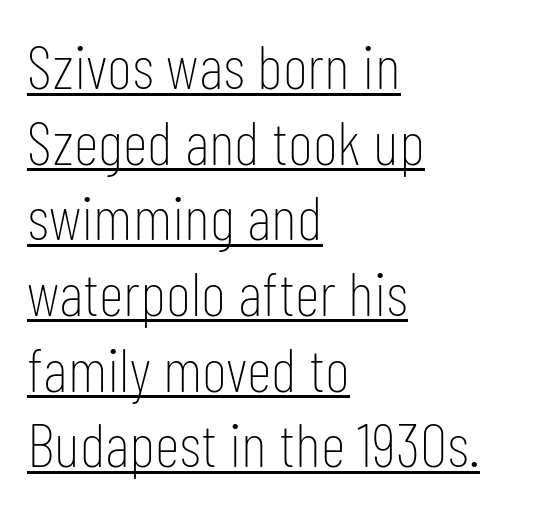
{"serif": "no", "italic": "no", "bold": "no", "weight": "thin", "width": "condensed", "stroke_contrast": "low", "x_height": "medium", "monospaced": "no", "underline": "yes", "align": "left", "line_spacing_ratio": 1.22, "letter_spacing": "normal", "letter_spacing_em": 0.0, "glyph_px": 62}
